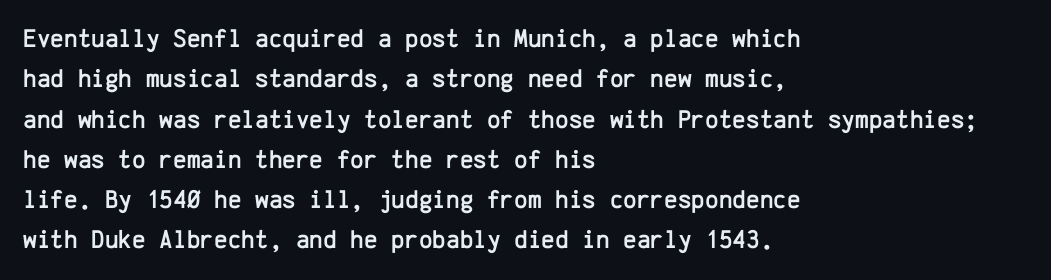
The image shows 26 px text type, upright; set left-aligned, normal line spacing (1.55x), normal letter spacing, not underlined.
